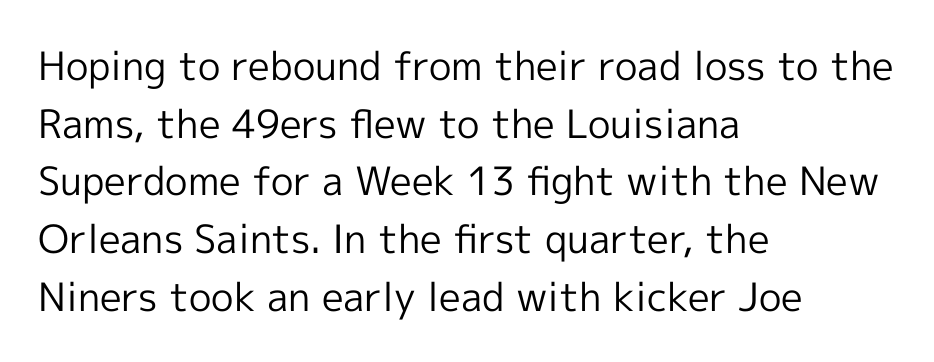
{"serif": "no", "italic": "no", "bold": "no", "weight": "regular", "width": "normal", "x_height": "medium", "monospaced": "no", "underline": "no", "align": "left", "line_spacing": "normal", "line_spacing_ratio": 1.48, "letter_spacing": "normal", "letter_spacing_em": 0.0, "glyph_px": 39}
